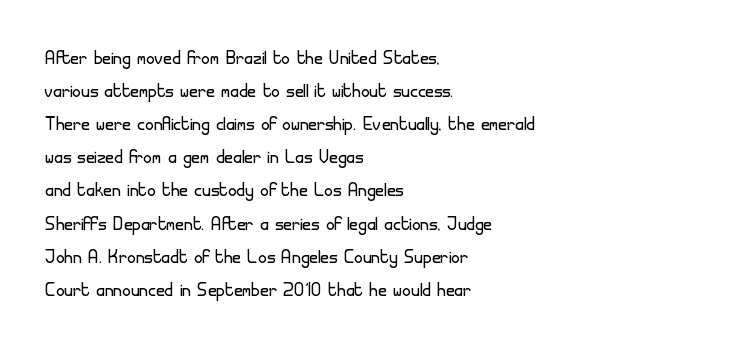
The image shows 24 px text type, upright; set left-aligned, normal line spacing (1.38x), normal letter spacing, not underlined.
